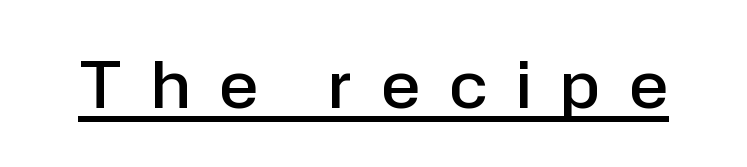
Q: Is the text bold? A: Semi-bold.
Q: Is the text italic (slanted)? A: No, it is upright.
Q: Is the typeface a serif or a sans-serif typeface? A: Sans-serif.
Q: Is the text underlined? A: Yes.
Q: Is the spacing between letters normal or unusually wide? A: Unusually wide.
Q: Width (condensed, normal, or wide)? A: Normal.
Q: Stroke contrast? A: Low.
Q: x-height? A: Medium.
Q: Monospaced? A: No.
